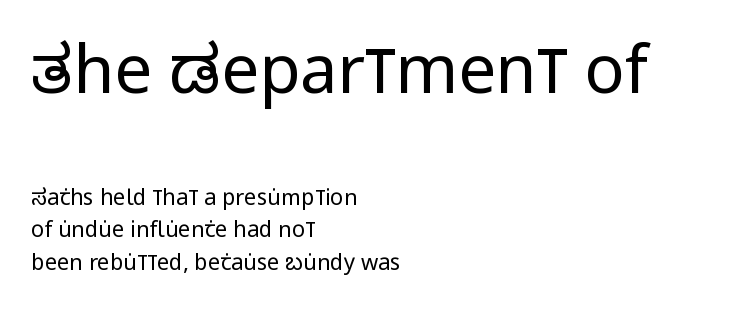
Stroke mass is kept to a normal reading level or below. Look at the glyph heights: the upper group is clearly the bigger setting. The rendering anchors every line to the left-hand side. Students, note that the glyphs here touch the page at normal intervals.
